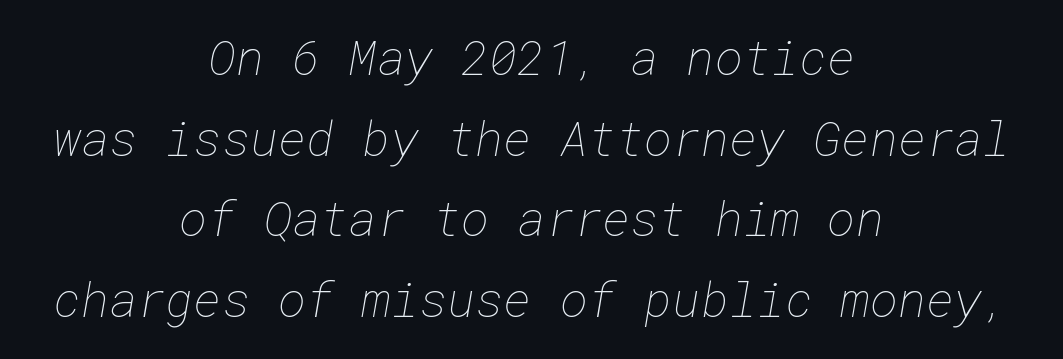
Q: Is the text bold? A: No.
Q: Is the text underlined? A: No.
Q: How is the paragraph aligned? A: Centered.
Q: Is the spacing between letters normal or unusually wide? A: Normal.
Q: Is the spacing between lines tight, normal or loose? A: Normal.
Q: Width (condensed, normal, or wide)? A: Normal.
Q: Stroke contrast? A: Low.
Q: x-height? A: Medium.
